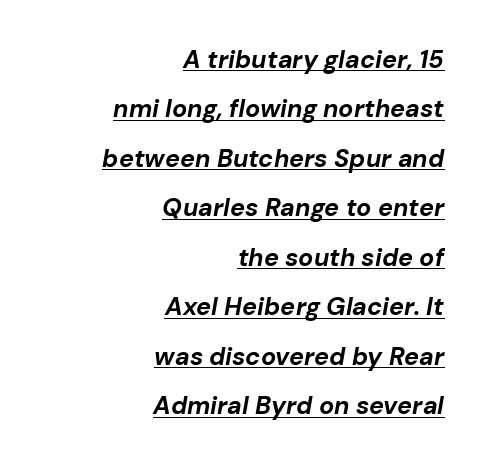
Q: Is the text bold? A: Yes.
Q: Is the text italic (slanted)? A: Yes, it leans right by about 10 degrees.
Q: Is the text underlined? A: Yes.
Q: How is the paragraph aligned? A: Right-aligned.
Q: Is the spacing between letters normal or unusually wide? A: Normal.
Q: Is the spacing between lines tight, normal or loose? A: Loose.
